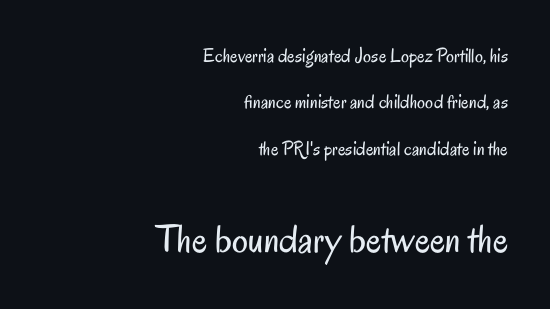
Q: Is the text bold? A: No.
Q: Is the text italic (slanted)? A: No, it is upright.
Q: Is the typeface a serif or a sans-serif typeface? A: Sans-serif.
Q: Is the text underlined? A: No.
Q: How is the paragraph aligned? A: Right-aligned.
Q: Is the spacing between letters normal or unusually wide? A: Normal.
Q: Is the spacing between lines tight, normal or loose? A: Loose.
Q: Which block of text is set in a larger size, the first (top) or the second (bottom)? A: The second (bottom) one.
Q: Width (condensed, normal, or wide)? A: Condensed.
Q: Stroke contrast? A: Low.
Q: x-height? A: Small.
Q: Monospaced? A: No.
